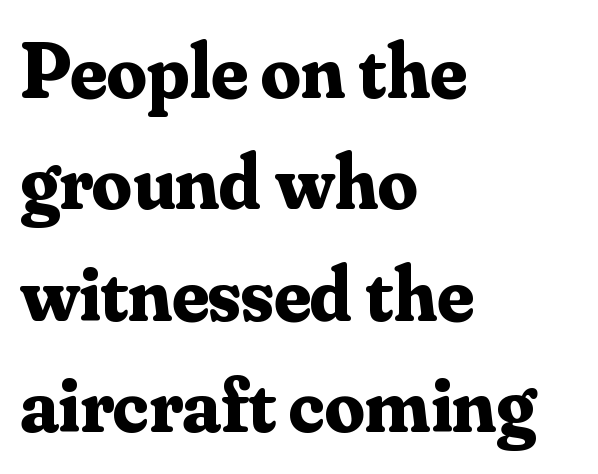
Q: Is the text bold? A: Yes.
Q: Is the text italic (slanted)? A: No, it is upright.
Q: Is the typeface a serif or a sans-serif typeface? A: Serif.
Q: Is the text underlined? A: No.
Q: How is the paragraph aligned? A: Left-aligned.
Q: Is the spacing between letters normal or unusually wide? A: Normal.
Q: Is the spacing between lines tight, normal or loose? A: Normal.
Q: Width (condensed, normal, or wide)? A: Normal.
Q: Stroke contrast? A: Medium.
Q: x-height? A: Small.
Q: Monospaced? A: No.
